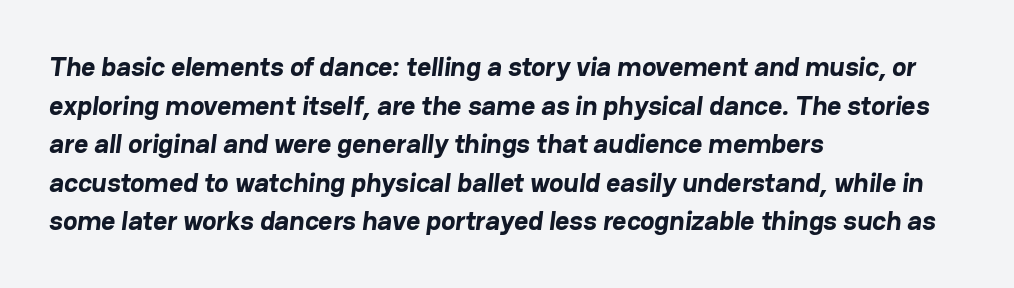
The image shows 27 px bold type; set left-aligned, normal line spacing (1.43x), normal letter spacing, not underlined.
